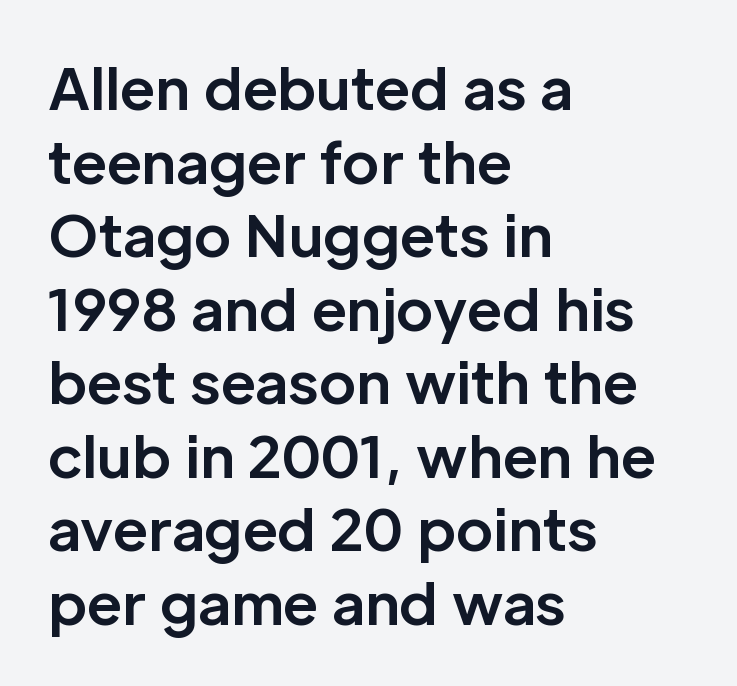
The image shows 57 px bold sans-serif type, upright; set left-aligned, normal line spacing (1.29x), normal letter spacing, not underlined; low stroke contrast and a medium x-height.
